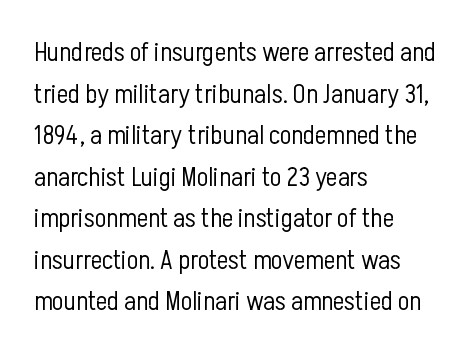
This sample uses an upright cut, with every glyph sitting square on the baseline. Lines of text with bare space underneath. The setting favours the left margin, as ordinary paragraphs usually do. Leading: standard. The typesetting does not lean heavy: it is not bold. You could call the tracking neutral — neither tight nor loose.
